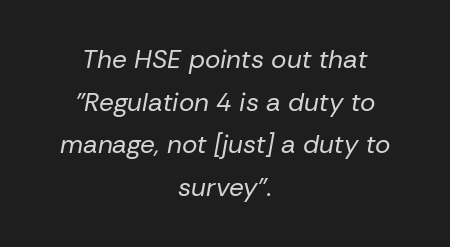
Q: Is the text bold? A: No.
Q: Is the text italic (slanted)? A: Yes, it leans right by about 10 degrees.
Q: Is the text underlined? A: No.
Q: How is the paragraph aligned? A: Centered.
Q: Is the spacing between letters normal or unusually wide? A: Normal.
Q: Is the spacing between lines tight, normal or loose? A: Normal.
